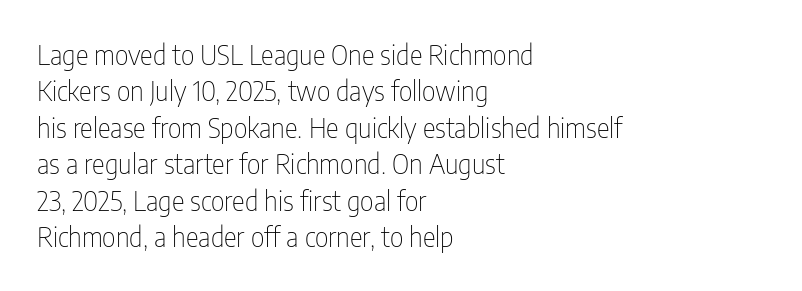
{"italic": "no", "bold": "no", "underline": "no", "align": "left", "line_spacing": "normal", "line_spacing_ratio": 1.35, "letter_spacing": "normal", "letter_spacing_em": 0.0, "glyph_px": 27}
